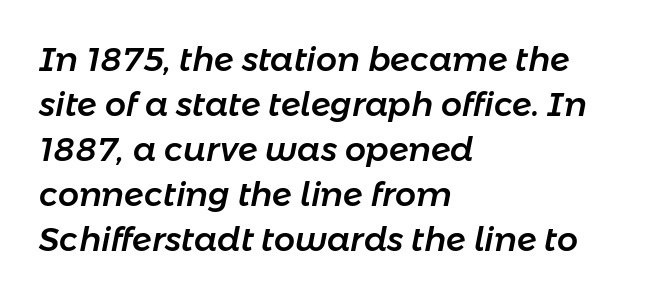
Q: Is the text italic (slanted)? A: Yes, it leans right by about 11 degrees.
Q: Is the text underlined? A: No.
Q: How is the paragraph aligned? A: Left-aligned.
Q: Is the spacing between letters normal or unusually wide? A: Normal.
Q: Is the spacing between lines tight, normal or loose? A: Normal.
Q: Width (condensed, normal, or wide)? A: Normal.
Q: Stroke contrast? A: Low.
Q: x-height? A: Medium.
Q: Monospaced? A: No.
